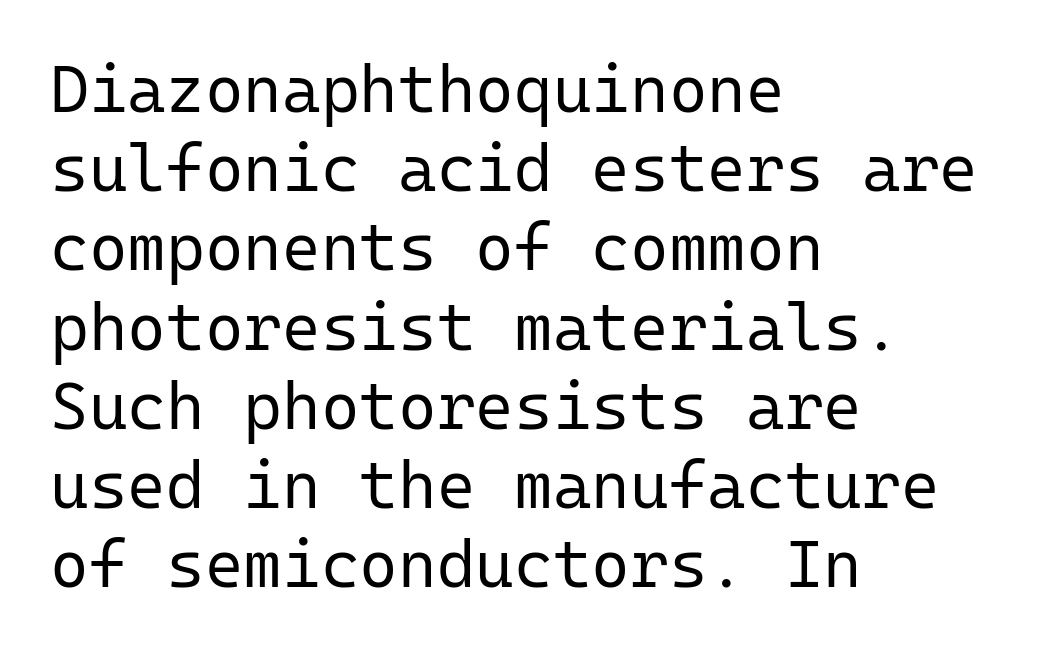
Characters remain perfectly vertical along every line. The rendering uses typewriter-style spacing with identical character cells. Letters rest on an invisible, unmarked baseline. Students, note that the glyphs here touch the page at normal intervals. Are there feet on the stems? There aren't — it's a sans.
